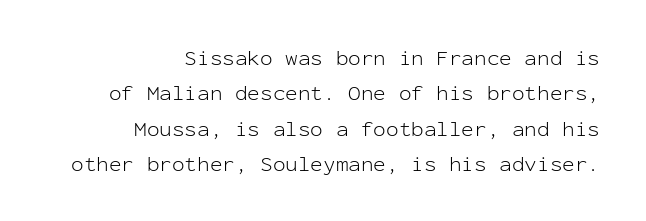
Ascenders rise straight up at ninety degrees. Reading down the block, your eye finds every line finishing at a fixed right position. Descenders hang freely into open space. Inter-character spacing is left at the font's built-in metrics. The typeface has the unassuming heft of standard copy or less.
